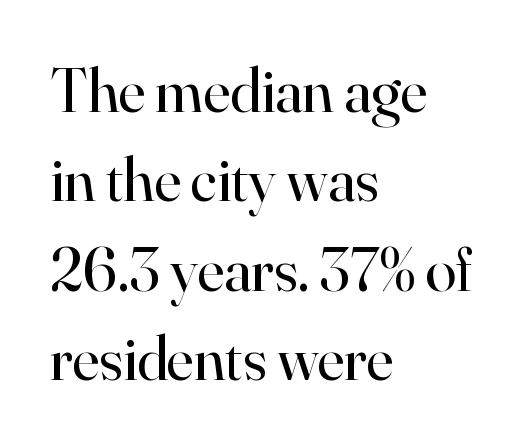
Q: Is the text bold? A: No.
Q: Is the text italic (slanted)? A: No, it is upright.
Q: Is the typeface a serif or a sans-serif typeface? A: Serif.
Q: Is the text underlined? A: No.
Q: How is the paragraph aligned? A: Left-aligned.
Q: Is the spacing between letters normal or unusually wide? A: Normal.
Q: Is the spacing between lines tight, normal or loose? A: Normal.
Q: Width (condensed, normal, or wide)? A: Normal.
Q: Stroke contrast? A: High.
Q: x-height? A: Small.
Q: Monospaced? A: No.
